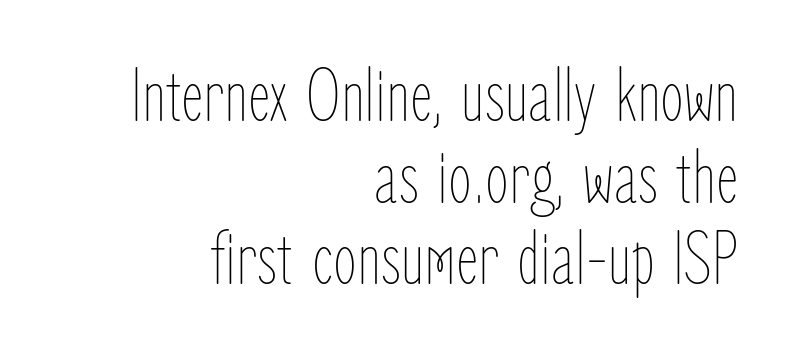
Q: Is the text bold? A: No.
Q: Is the text italic (slanted)? A: No, it is upright.
Q: Is the text underlined? A: No.
Q: How is the paragraph aligned? A: Right-aligned.
Q: Is the spacing between letters normal or unusually wide? A: Normal.
Q: Is the spacing between lines tight, normal or loose? A: Tight.
Q: Width (condensed, normal, or wide)? A: Condensed.
Q: Stroke contrast? A: Low.
Q: x-height? A: Medium.
Q: Monospaced? A: No.
